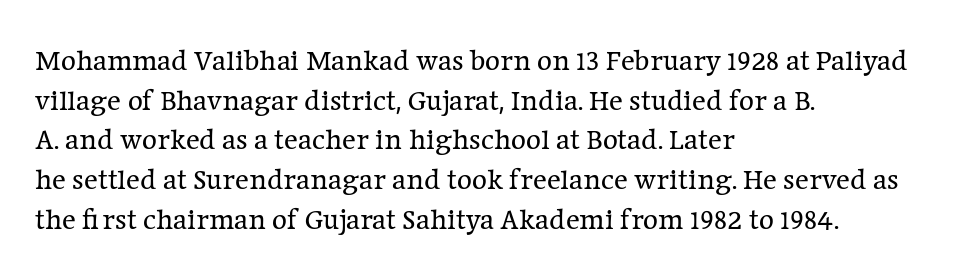
Q: Is the text bold? A: No.
Q: Is the text italic (slanted)? A: No, it is upright.
Q: Is the typeface a serif or a sans-serif typeface? A: Serif.
Q: Is the text underlined? A: No.
Q: How is the paragraph aligned? A: Left-aligned.
Q: Is the spacing between letters normal or unusually wide? A: Normal.
Q: Is the spacing between lines tight, normal or loose? A: Normal.
Q: Width (condensed, normal, or wide)? A: Normal.
Q: Stroke contrast? A: Low.
Q: x-height? A: Medium.
Q: Monospaced? A: No.
